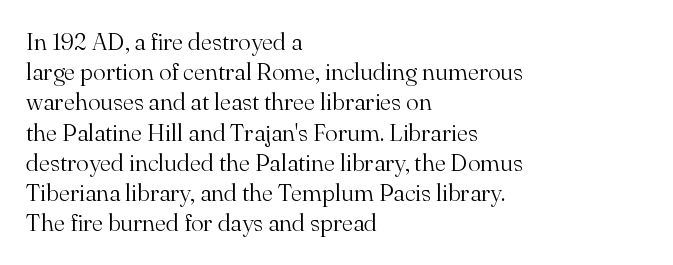
Q: Is the text bold? A: No.
Q: Is the text italic (slanted)? A: No, it is upright.
Q: Is the text underlined? A: No.
Q: How is the paragraph aligned? A: Left-aligned.
Q: Is the spacing between letters normal or unusually wide? A: Normal.
Q: Is the spacing between lines tight, normal or loose? A: Normal.
